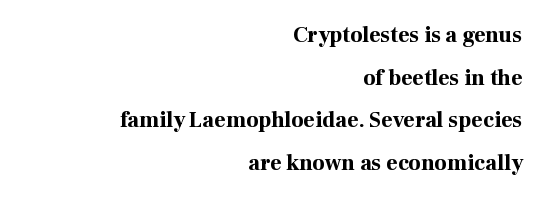
{"italic": "no", "bold": "yes", "underline": "no", "align": "right", "line_spacing": "loose", "line_spacing_ratio": 1.94, "letter_spacing": "normal", "letter_spacing_em": 0.0, "glyph_px": 22}
